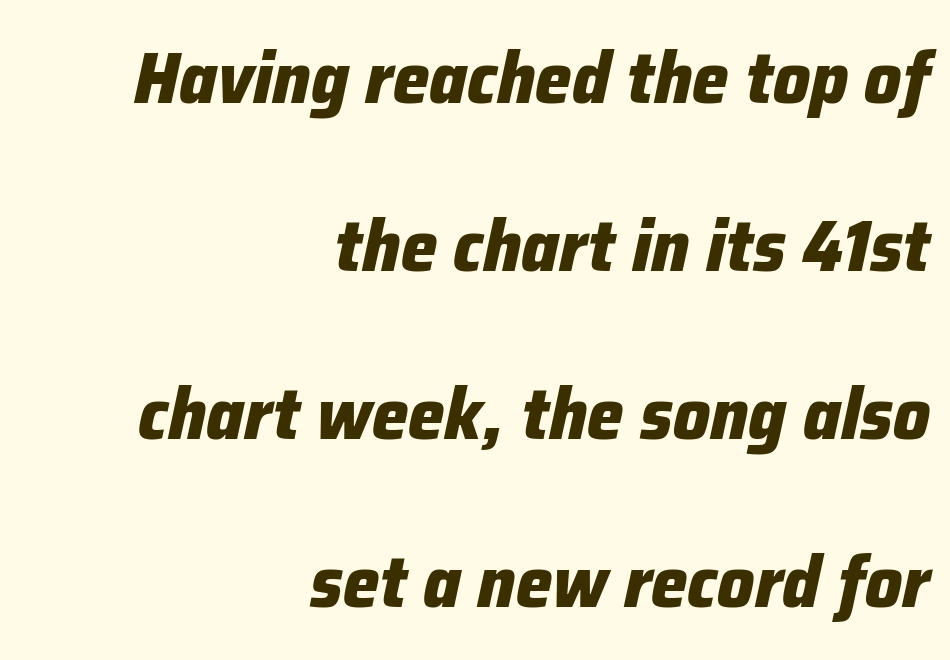
Q: Is the text bold? A: Yes.
Q: Is the text italic (slanted)? A: Yes, it leans right by about 12 degrees.
Q: Is the text underlined? A: No.
Q: How is the paragraph aligned? A: Right-aligned.
Q: Is the spacing between letters normal or unusually wide? A: Normal.
Q: Is the spacing between lines tight, normal or loose? A: Loose.
Q: Width (condensed, normal, or wide)? A: Normal.
Q: Stroke contrast? A: Low.
Q: x-height? A: Medium.
Q: Monospaced? A: No.
